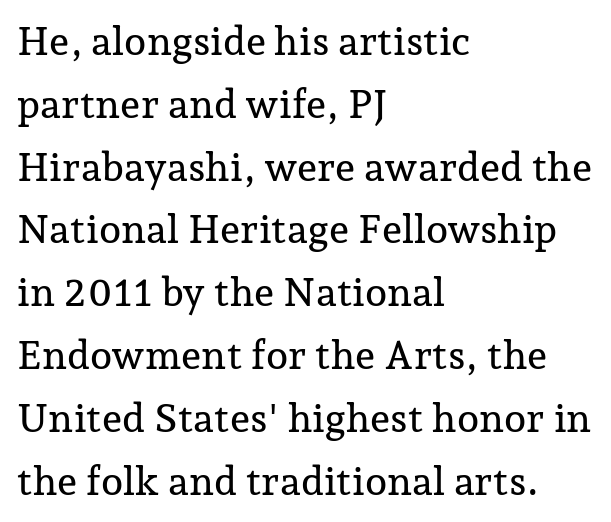
All the whitespace from short lines collects on the right. Inter-character spacing is left at the font's built-in metrics. The designer went with a serif here, giving each stem small feet. Successive baselines arrive at the customary interval. Unmarked baselines from the first word to the last.
